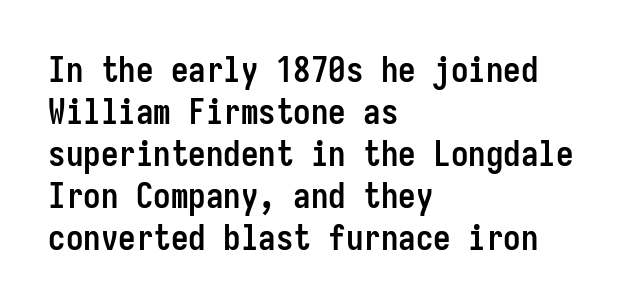
{"serif": "no", "italic": "no", "bold": "yes", "weight": "semibold", "width": "condensed", "stroke_contrast": "low", "x_height": "medium", "monospaced": "yes", "underline": "no", "align": "left", "line_spacing_ratio": 1.2, "letter_spacing": "normal", "letter_spacing_em": 0.0, "glyph_px": 35}
